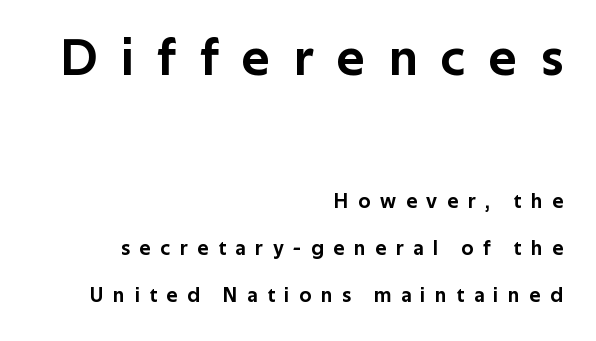
{"serif": "no", "italic": "no", "width": "normal", "stroke_contrast": "low", "x_height": "medium", "monospaced": "no", "underline": "no", "align": "right", "line_spacing": "loose", "line_spacing_ratio": 2.24, "letter_spacing": "wide", "letter_spacing_em": 0.46, "larger_block": "first", "size_ratio": 2.48, "glyph_px": 52}
